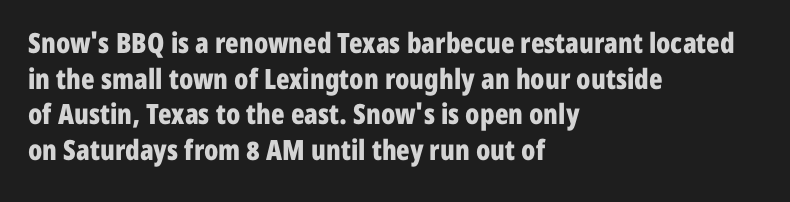
Q: Is the text bold? A: Yes.
Q: Is the text italic (slanted)? A: No, it is upright.
Q: Is the typeface a serif or a sans-serif typeface? A: Sans-serif.
Q: Is the text underlined? A: No.
Q: How is the paragraph aligned? A: Left-aligned.
Q: Is the spacing between letters normal or unusually wide? A: Normal.
Q: Is the spacing between lines tight, normal or loose? A: Normal.
Q: Width (condensed, normal, or wide)? A: Condensed.
Q: Stroke contrast? A: Low.
Q: x-height? A: Medium.
Q: Monospaced? A: No.
